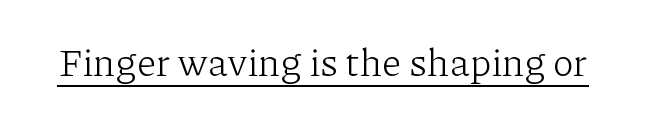
{"serif": "yes", "italic": "no", "bold": "no", "weight": "light", "width": "normal", "stroke_contrast": "low", "x_height": "medium", "monospaced": "no", "underline": "yes", "letter_spacing": "normal", "letter_spacing_em": 0.0, "glyph_px": 39}
